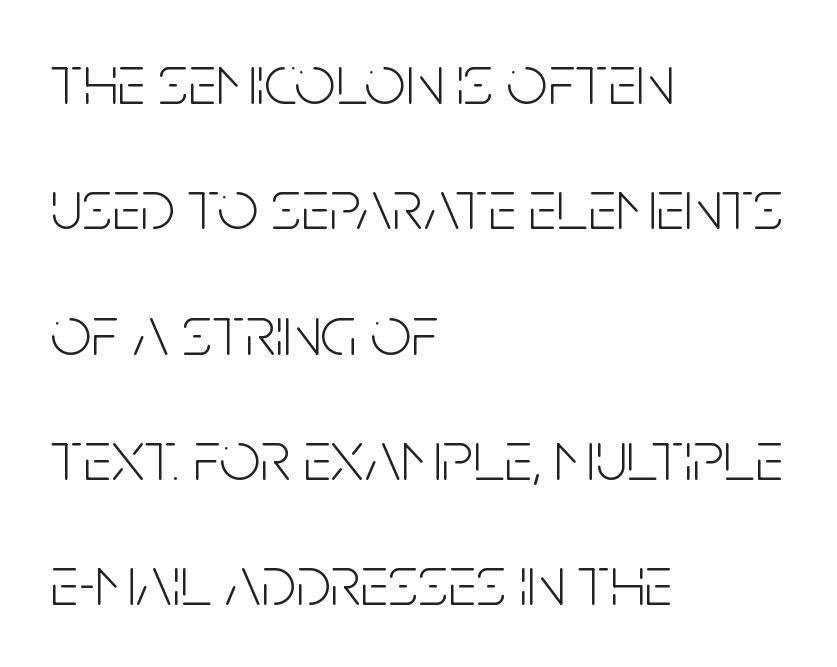
The image shows 72 px light, condensed sans-serif type, upright; set left-aligned, line spacing 1.74x, normal letter spacing, not underlined; low stroke contrast and a large x-height.
